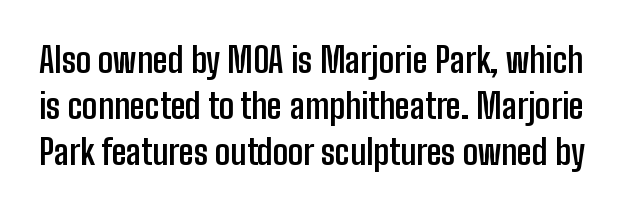
{"serif": "no", "italic": "no", "bold": "yes", "weight": "semibold", "width": "condensed", "stroke_contrast": "low", "x_height": "medium", "monospaced": "no", "underline": "no", "line_spacing": "normal", "line_spacing_ratio": 1.35, "letter_spacing": "normal", "letter_spacing_em": 0.0, "glyph_px": 34}
